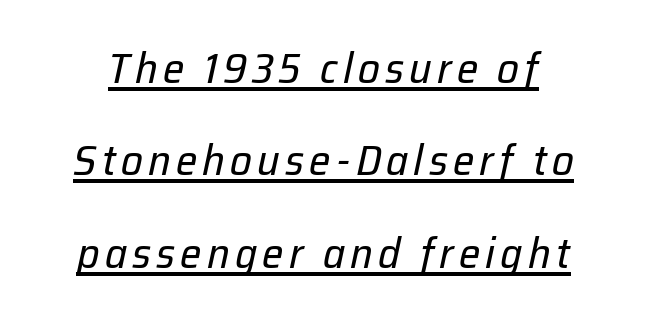
Q: Is the text bold? A: No.
Q: Is the text italic (slanted)? A: Yes, it leans right by about 12 degrees.
Q: Is the text underlined? A: Yes.
Q: Is the spacing between lines tight, normal or loose? A: Loose.
Q: Width (condensed, normal, or wide)? A: Normal.
Q: Stroke contrast? A: Low.
Q: x-height? A: Medium.
Q: Monospaced? A: No.
